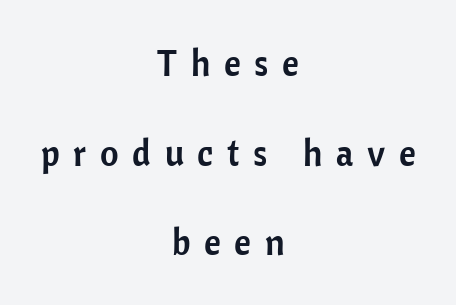
Q: Is the text italic (slanted)? A: No, it is upright.
Q: Is the typeface a serif or a sans-serif typeface? A: Sans-serif.
Q: Is the text underlined? A: No.
Q: How is the paragraph aligned? A: Centered.
Q: Is the spacing between letters normal or unusually wide? A: Unusually wide.
Q: Is the spacing between lines tight, normal or loose? A: Loose.
Q: Width (condensed, normal, or wide)? A: Normal.
Q: Stroke contrast? A: Low.
Q: x-height? A: Medium.
Q: Monospaced? A: No.
